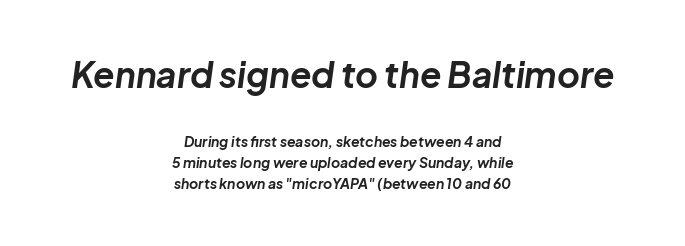
Q: Is the text bold? A: Yes.
Q: Is the text italic (slanted)? A: Yes, it leans right by about 8 degrees.
Q: Is the text underlined? A: No.
Q: How is the paragraph aligned? A: Centered.
Q: Is the spacing between letters normal or unusually wide? A: Normal.
Q: Is the spacing between lines tight, normal or loose? A: Normal.
Q: Which block of text is set in a larger size, the first (top) or the second (bottom)? A: The first (top) one.
Q: Width (condensed, normal, or wide)? A: Normal.
Q: Stroke contrast? A: Low.
Q: x-height? A: Medium.
Q: Monospaced? A: No.
